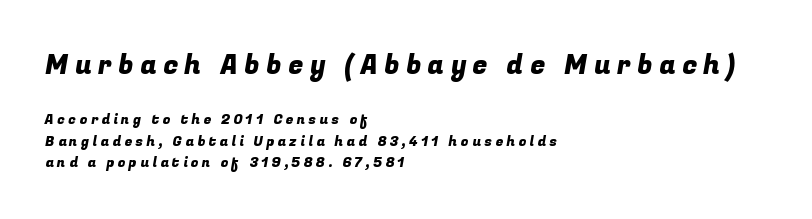
{"underline": "no", "align": "left", "line_spacing": "normal", "line_spacing_ratio": 1.56, "letter_spacing": "wide", "letter_spacing_em": 0.24, "larger_block": "first", "size_ratio": 1.93, "glyph_px": 27}
